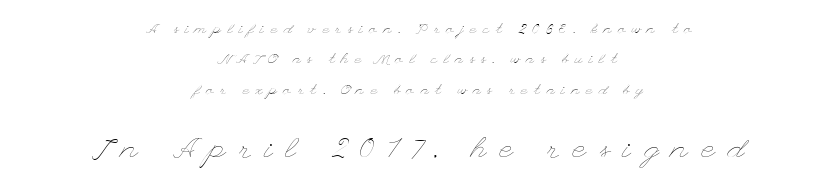
The image shows 29 px thin, wide type; set centered, loose line spacing (2.17x), unusually wide letter spacing (+0.46 em), not underlined; the second (bottom) block is 2.07x larger; low stroke contrast and a small x-height.
